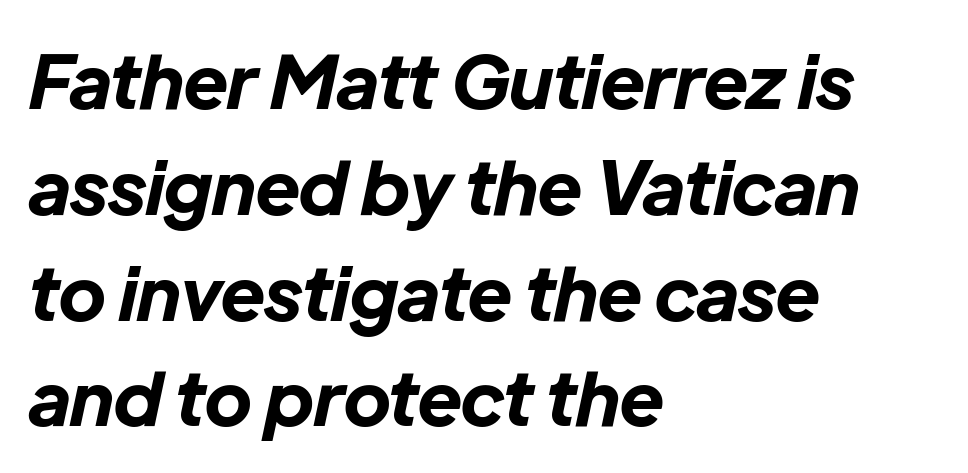
{"italic": "yes", "lean": "right", "slant_degrees": 12, "bold": "yes", "weight": "bold", "width": "normal", "stroke_contrast": "low", "x_height": "medium", "monospaced": "no", "underline": "no", "align": "left", "line_spacing": "normal", "line_spacing_ratio": 1.43, "letter_spacing": "normal", "letter_spacing_em": 0.0, "glyph_px": 74}
